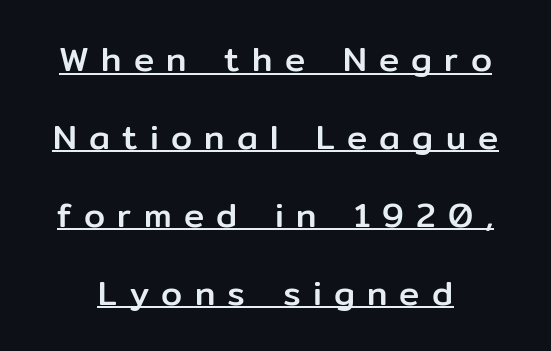
The image shows 34 px sans-serif type, upright; set loose line spacing (2.29x), unusually wide letter spacing (+0.36 em), underlined; low stroke contrast and a medium x-height.
